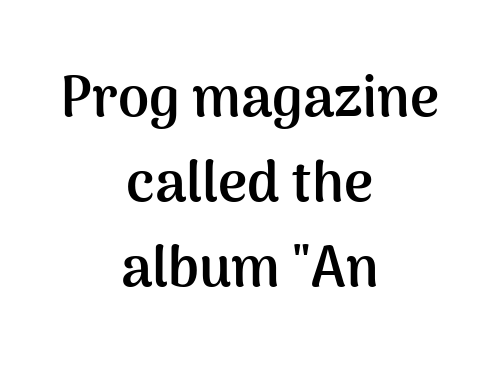
Q: Is the text bold? A: Yes.
Q: Is the text italic (slanted)? A: No, it is upright.
Q: Is the typeface a serif or a sans-serif typeface? A: Sans-serif.
Q: Is the text underlined? A: No.
Q: How is the paragraph aligned? A: Centered.
Q: Is the spacing between letters normal or unusually wide? A: Normal.
Q: Is the spacing between lines tight, normal or loose? A: Normal.
Q: Width (condensed, normal, or wide)? A: Normal.
Q: Stroke contrast? A: Medium.
Q: x-height? A: Medium.
Q: Monospaced? A: No.
